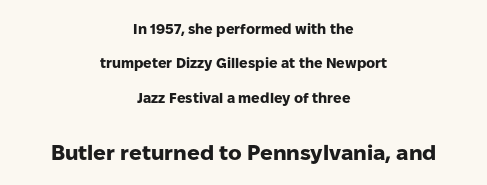
The image shows 21 px bold type, upright; set centered, loose line spacing (2.45x), normal letter spacing, not underlined; the second (bottom) block is 1.5x larger.
